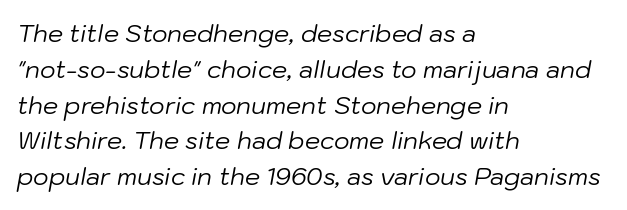
Bold? No — there's no thickening of the strokes. The tracking reads as untouched default to a designer's eye. A typesetter would call this leading conventional body-copy spacing. The specimen reads as italic at a glance.
